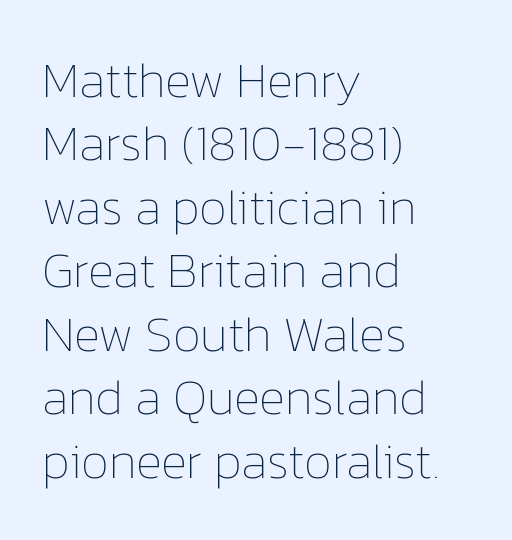
{"italic": "no", "bold": "no", "weight": "thin", "width": "normal", "stroke_contrast": "low", "x_height": "medium", "monospaced": "no", "underline": "no", "align": "left", "line_spacing": "normal", "line_spacing_ratio": 1.27, "letter_spacing": "normal", "letter_spacing_em": 0.0, "glyph_px": 50}
